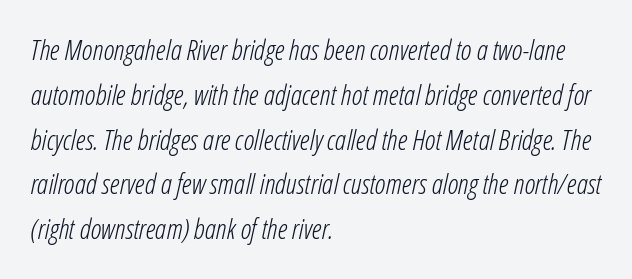
Q: Is the text bold? A: No.
Q: Is the text italic (slanted)? A: Yes, it leans right by about 12 degrees.
Q: Is the text underlined? A: No.
Q: How is the paragraph aligned? A: Left-aligned.
Q: Is the spacing between letters normal or unusually wide? A: Normal.
Q: Is the spacing between lines tight, normal or loose? A: Normal.
Q: Width (condensed, normal, or wide)? A: Condensed.
Q: Stroke contrast? A: Low.
Q: x-height? A: Medium.
Q: Monospaced? A: No.
